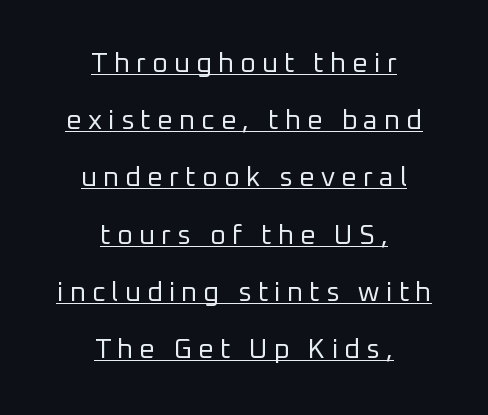
Words appear elongated and porous because spacing is wide. Horizontal bands of white between lines are thick stripes. A quiet, ordinary-to-light weight characterises the typeface. Notice how the passage keeps no hard edge, just a central spine. No italicization has been applied; the sample stays upright. Descenders here cross a horizontal rule under the line.
